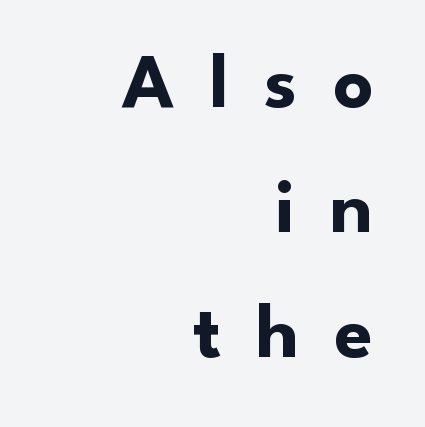
Do the letters lean? They stand straight. A clean baseline with only descenders dipping below it. Note the varied advance widths — an 'i' is clearly narrower than an 'm'. Short note: letters widely spaced. One glance says typical: line gaps are just what's usual.
